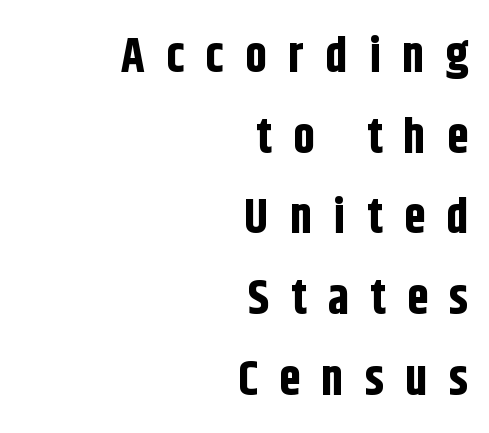
Q: Is the text bold? A: Yes.
Q: Is the text italic (slanted)? A: No, it is upright.
Q: Is the typeface a serif or a sans-serif typeface? A: Sans-serif.
Q: Is the text underlined? A: No.
Q: How is the paragraph aligned? A: Right-aligned.
Q: Is the spacing between letters normal or unusually wide? A: Unusually wide.
Q: Is the spacing between lines tight, normal or loose? A: Normal.
Q: Width (condensed, normal, or wide)? A: Condensed.
Q: Stroke contrast? A: Low.
Q: x-height? A: Large.
Q: Monospaced? A: No.
